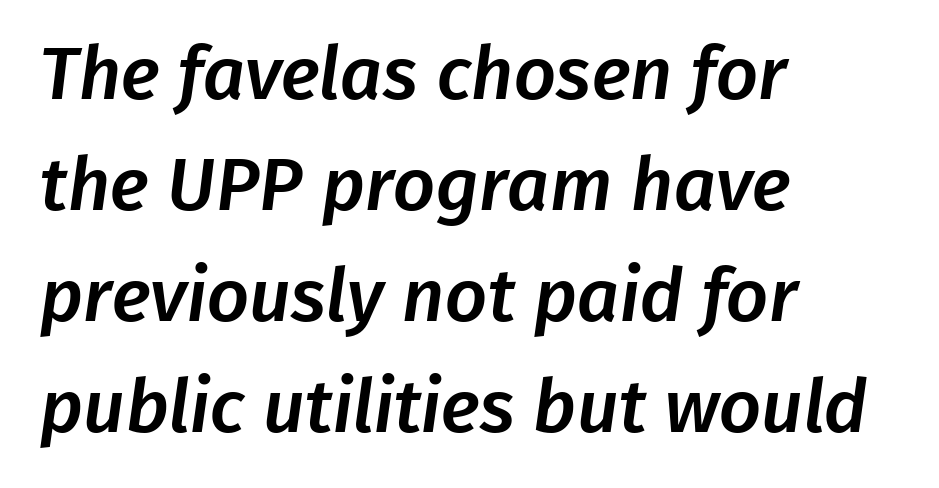
Spacing between characters is what you'd get straight out of the box. Baseline-to-baseline distance is the conventional proportion of letter height. Underline: absent. This sample has the flowing, uneven cadence of proportional lettering. The text block is weighted toward the left margin, trailing off unevenly rightward.
